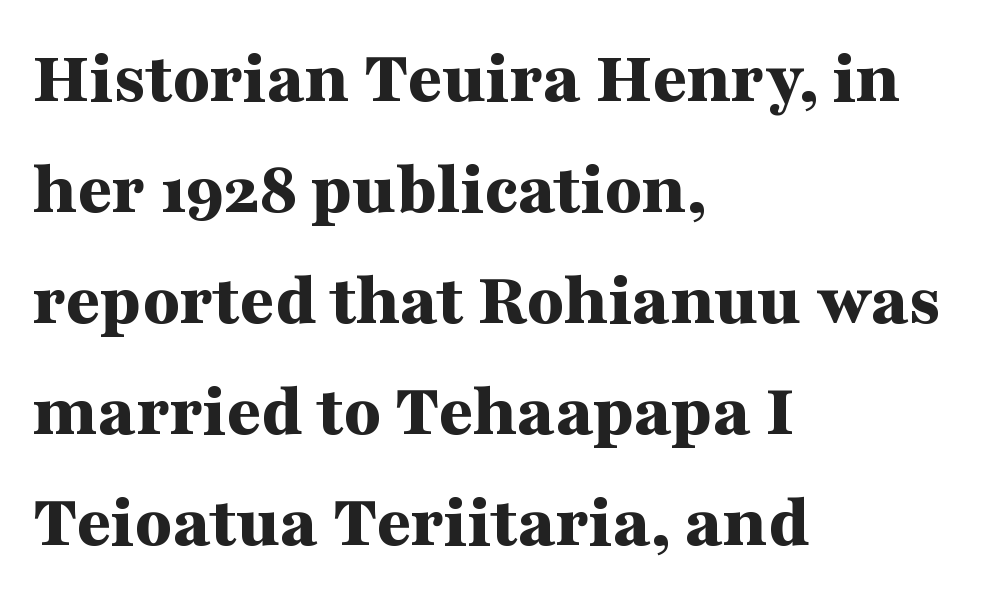
The image shows 76 px bold, wide serif type, upright; set left-aligned, normal line spacing (1.46x), normal letter spacing, not underlined; medium stroke contrast and a medium x-height.
